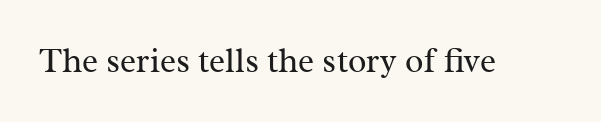
Q: Is the text bold? A: No.
Q: Is the text italic (slanted)? A: No, it is upright.
Q: Is the typeface a serif or a sans-serif typeface? A: Serif.
Q: Is the text underlined? A: No.
Q: Is the spacing between letters normal or unusually wide? A: Normal.
Q: Width (condensed, normal, or wide)? A: Normal.
Q: Stroke contrast? A: Medium.
Q: x-height? A: Medium.
Q: Monospaced? A: No.
